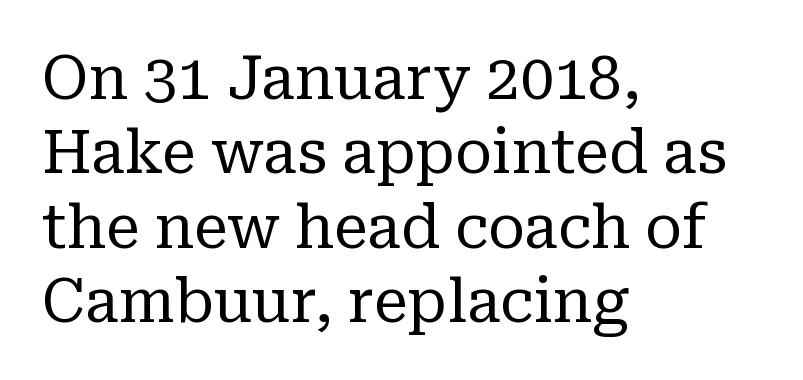
{"serif": "yes", "italic": "no", "bold": "no", "weight": "regular", "width": "normal", "stroke_contrast": "low", "x_height": "medium", "monospaced": "no", "underline": "no", "align": "left", "line_spacing_ratio": 1.22, "letter_spacing": "normal", "letter_spacing_em": 0.0, "glyph_px": 61}
